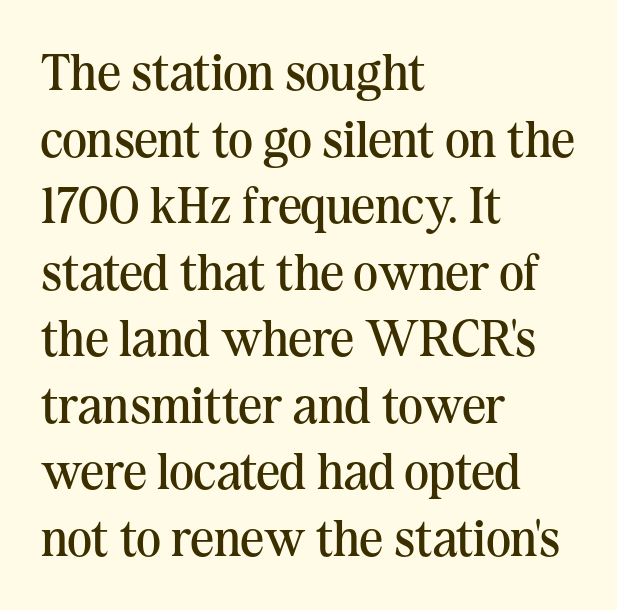
The image shows 52 px regular-weight serif type, upright; set left-aligned, normal line spacing (1.28x), normal letter spacing, not underlined; medium stroke contrast and a medium x-height.
